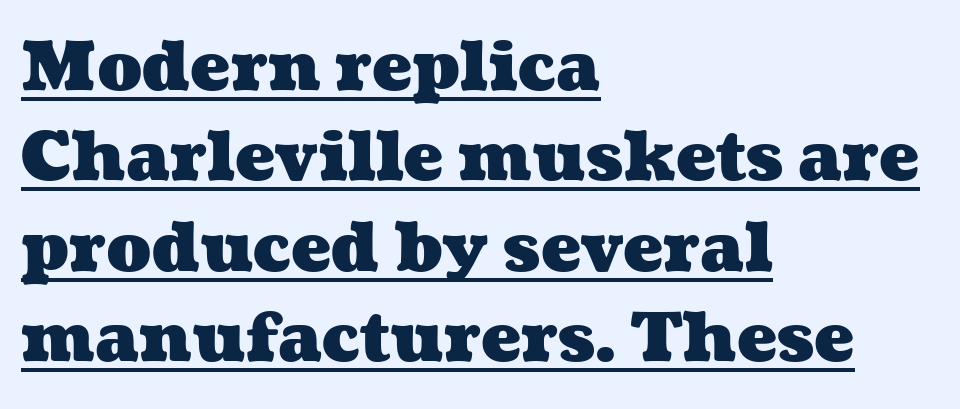
The image shows 67 px heavy, wide type; set left-aligned, normal line spacing (1.35x), normal letter spacing, underlined; medium stroke contrast and a medium x-height.
